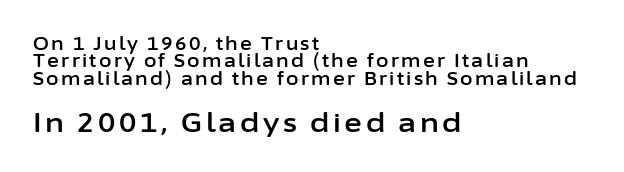
If you drew a line through each stem, it would be perfectly vertical. The space beneath each line is pristine and unruled. Baseline-to-baseline distance is barely more than the letter height. Line starts are locked; line ends wander. Caption: upper text group reduced, lower text group enlarged.
